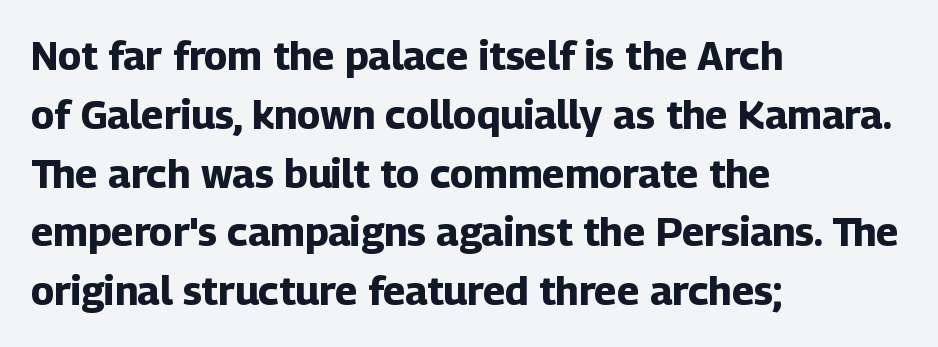
The image shows 40 px bold sans-serif type, upright; set left-aligned, normal line spacing (1.47x), normal letter spacing, not underlined; low stroke contrast and a medium x-height.
